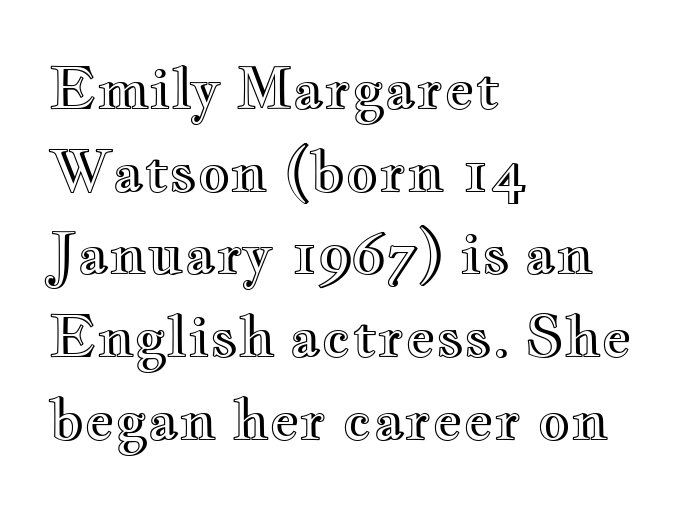
{"italic": "no", "width": "wide", "x_height": "small", "monospaced": "no", "underline": "no", "align": "left", "line_spacing": "normal", "line_spacing_ratio": 1.45, "letter_spacing": "normal", "letter_spacing_em": 0.0, "glyph_px": 57}
